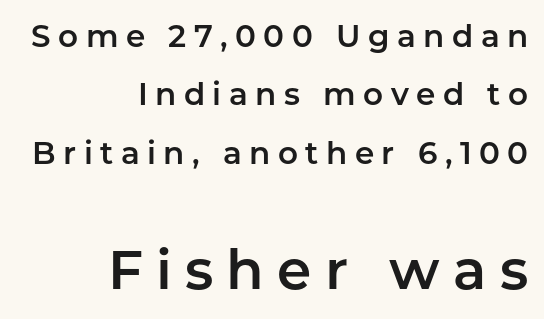
{"serif": "no", "italic": "no", "width": "normal", "stroke_contrast": "low", "x_height": "medium", "monospaced": "no", "underline": "no", "align": "right", "line_spacing_ratio": 1.88, "letter_spacing": "wide", "letter_spacing_em": 0.24, "larger_block": "second", "size_ratio": 1.77, "glyph_px": 55}
